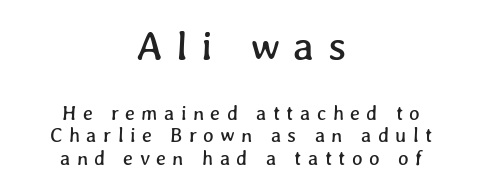
The image shows 41 px text type; set centered, tight line spacing (1.14x), unusually wide letter spacing (+0.32 em), not underlined; the first (top) block is 2.05x larger; low stroke contrast and a medium x-height.
